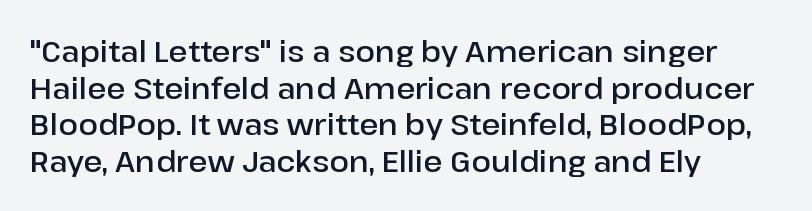
{"serif": "no", "italic": "no", "bold": "semi", "weight": "semibold", "width": "normal", "stroke_contrast": "low", "x_height": "medium", "monospaced": "no", "underline": "no", "align": "left", "line_spacing": "normal", "line_spacing_ratio": 1.26, "letter_spacing": "normal", "letter_spacing_em": 0.0, "glyph_px": 29}
